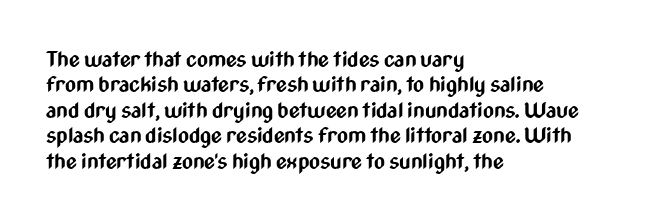
Q: Is the text bold? A: Yes.
Q: Is the text italic (slanted)? A: No, it is upright.
Q: Is the text underlined? A: No.
Q: How is the paragraph aligned? A: Left-aligned.
Q: Is the spacing between letters normal or unusually wide? A: Normal.
